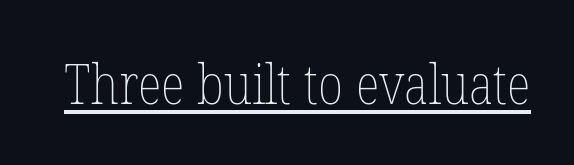
Q: Is the text bold? A: No.
Q: Is the text italic (slanted)? A: No, it is upright.
Q: Is the text underlined? A: Yes.
Q: Is the spacing between letters normal or unusually wide? A: Normal.
Q: Width (condensed, normal, or wide)? A: Condensed.
Q: Stroke contrast? A: Low.
Q: x-height? A: Medium.
Q: Monospaced? A: No.
